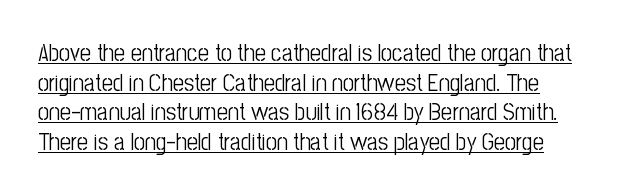
{"italic": "no", "bold": "no", "underline": "yes", "line_spacing_ratio": 1.23, "letter_spacing": "normal", "letter_spacing_em": 0.0, "glyph_px": 24}
